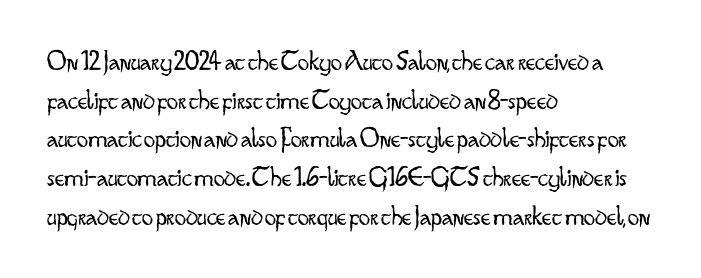
The horizontal fit of the characters is conventional and even. Reading down the block, your eye returns to a fixed left position each line. The passage shown is not underscored anywhere. Every stem runs plumb, perpendicular to the baseline. Leading matches the norm, producing a regular column. A typesetter would call this proportional, since set widths differ per character.
